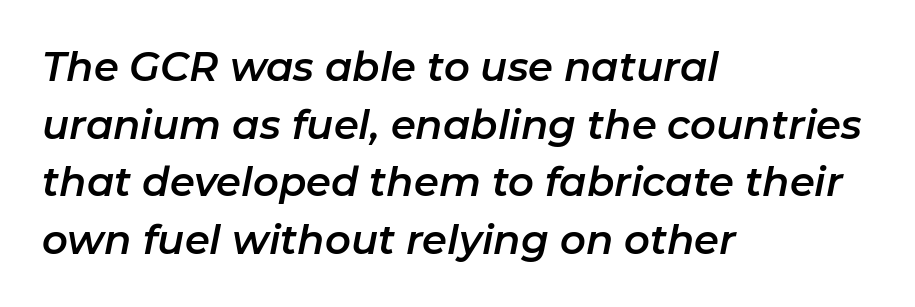
Q: Is the text italic (slanted)? A: Yes, it leans right by about 11 degrees.
Q: Is the text underlined? A: No.
Q: How is the paragraph aligned? A: Left-aligned.
Q: Is the spacing between letters normal or unusually wide? A: Normal.
Q: Is the spacing between lines tight, normal or loose? A: Normal.
Q: Width (condensed, normal, or wide)? A: Normal.
Q: Stroke contrast? A: Low.
Q: x-height? A: Medium.
Q: Monospaced? A: No.
